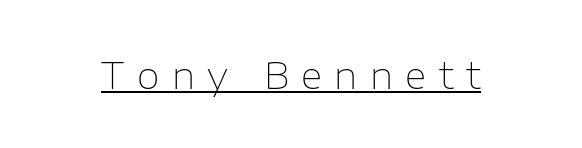
Stem width sits at or under what a default text font uses. Think of a printed novel: that variable character pitch is what you see here. No feet cap the strokes, marking this as sans-serif type. The line texture is sparse and dotted thanks to wide tracking. The rendering uses the underline text-decoration. No italicization has been applied; the sample stays upright.
